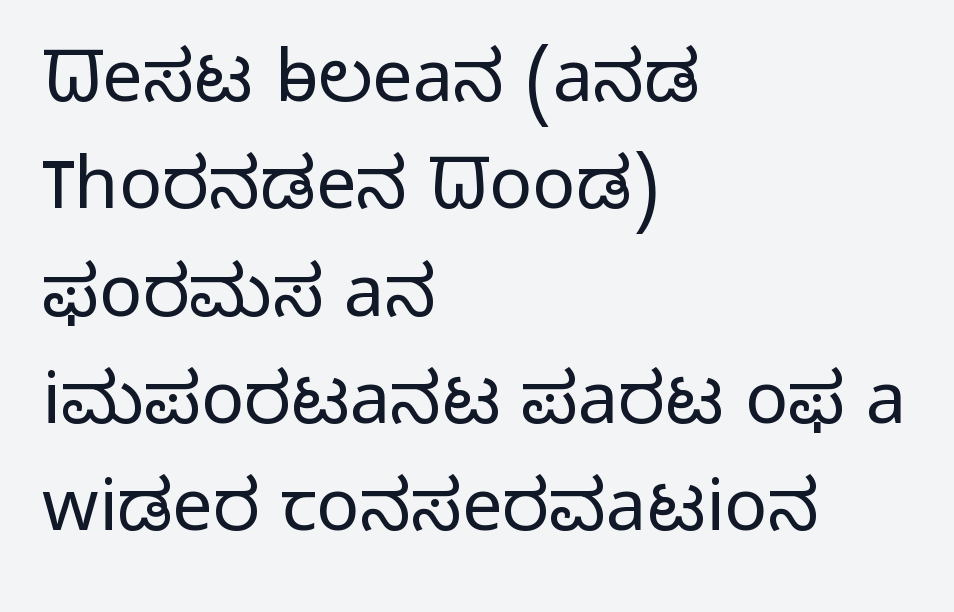
The image shows 72 px light sans-serif type, upright; set left-aligned, normal line spacing (1.49x), normal letter spacing, not underlined; low stroke contrast and a medium x-height.
